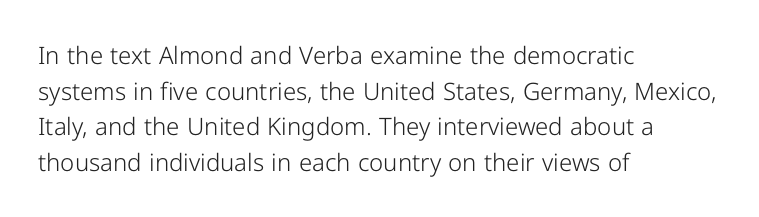
{"italic": "no", "bold": "no", "underline": "no", "align": "left", "line_spacing": "normal", "line_spacing_ratio": 1.48, "letter_spacing": "normal", "letter_spacing_em": 0.0, "glyph_px": 24}
